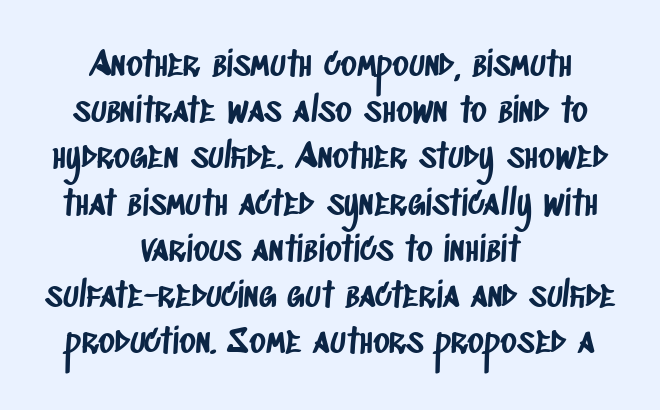
Q: Is the typeface a serif or a sans-serif typeface? A: Sans-serif.
Q: Is the text underlined? A: No.
Q: How is the paragraph aligned? A: Centered.
Q: Is the spacing between letters normal or unusually wide? A: Normal.
Q: Is the spacing between lines tight, normal or loose? A: Normal.
Q: Width (condensed, normal, or wide)? A: Condensed.
Q: Stroke contrast? A: Low.
Q: x-height? A: Large.
Q: Monospaced? A: No.
